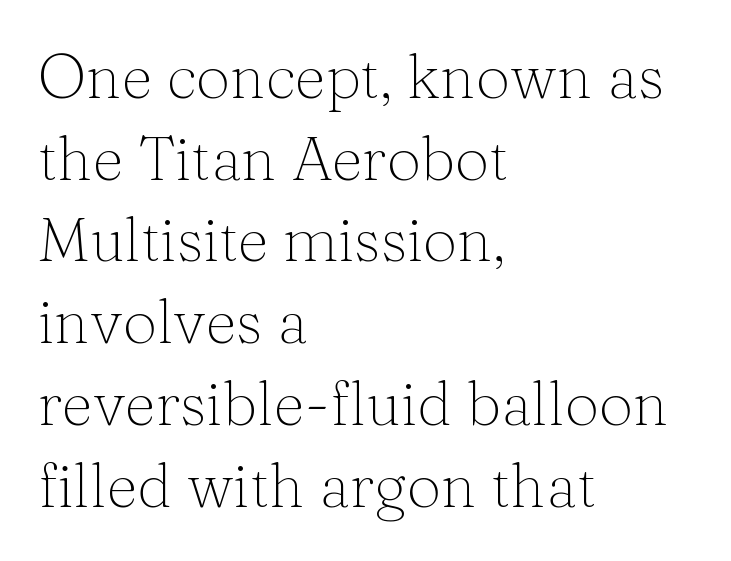
{"serif": "yes", "italic": "no", "bold": "no", "weight": "light", "width": "normal", "stroke_contrast": "medium", "x_height": "medium", "monospaced": "no", "underline": "no", "align": "left", "line_spacing": "normal", "line_spacing_ratio": 1.34, "letter_spacing": "normal", "letter_spacing_em": 0.0, "glyph_px": 61}
